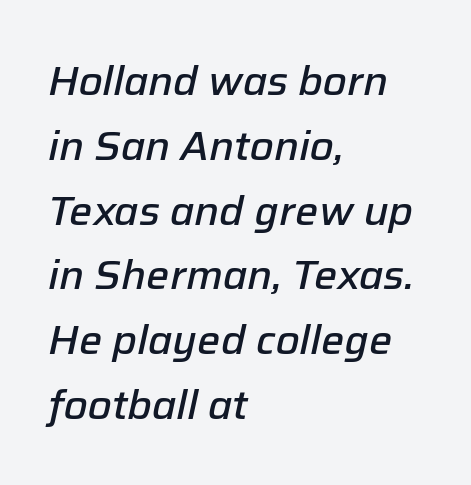
{"italic": "yes", "lean": "right", "slant_degrees": 12, "bold": "semi", "weight": "semibold", "width": "normal", "stroke_contrast": "low", "x_height": "medium", "monospaced": "no", "underline": "no", "align": "left", "line_spacing": "normal", "line_spacing_ratio": 1.58, "letter_spacing": "normal", "letter_spacing_em": 0.0, "glyph_px": 41}
